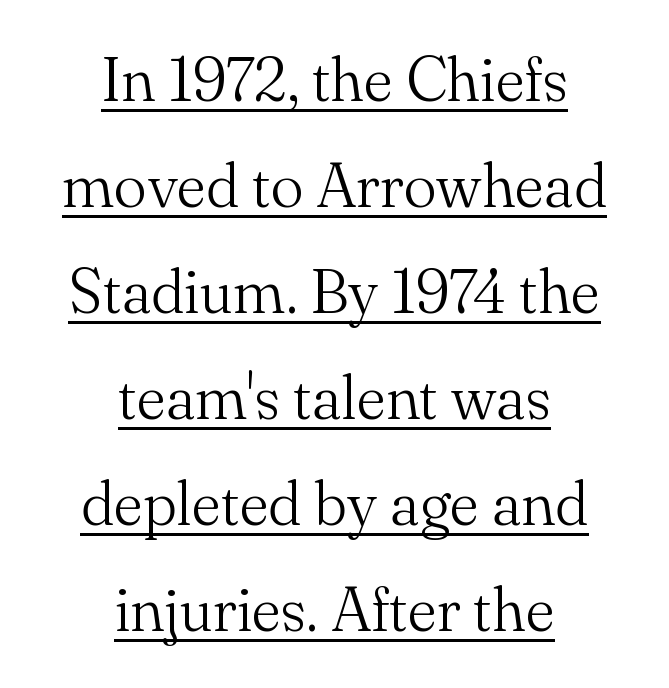
The image shows 62 px light serif type, upright; set centered, line spacing 1.71x, normal letter spacing, underlined; medium stroke contrast and a small x-height.
